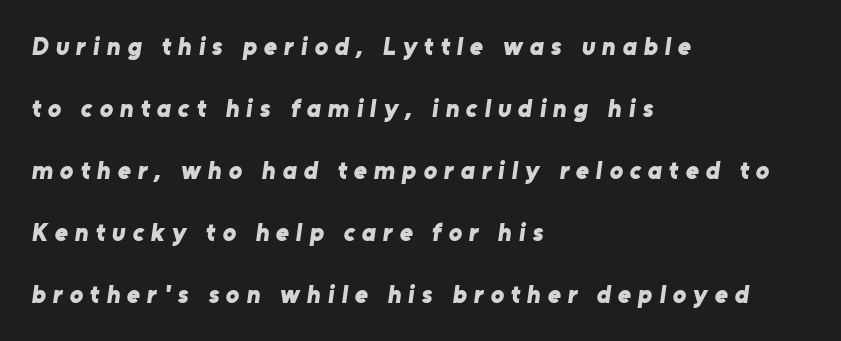
Q: Is the text bold? A: Yes.
Q: Is the text underlined? A: No.
Q: How is the paragraph aligned? A: Left-aligned.
Q: Is the spacing between letters normal or unusually wide? A: Unusually wide.
Q: Is the spacing between lines tight, normal or loose? A: Loose.
